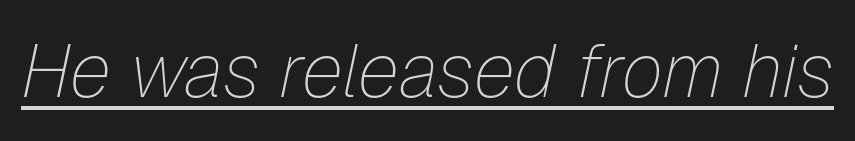
{"italic": "yes", "lean": "right", "slant_degrees": 12, "bold": "no", "weight": "thin", "width": "normal", "stroke_contrast": "low", "x_height": "medium", "monospaced": "no", "underline": "yes", "letter_spacing": "normal", "letter_spacing_em": 0.0, "glyph_px": 75}
